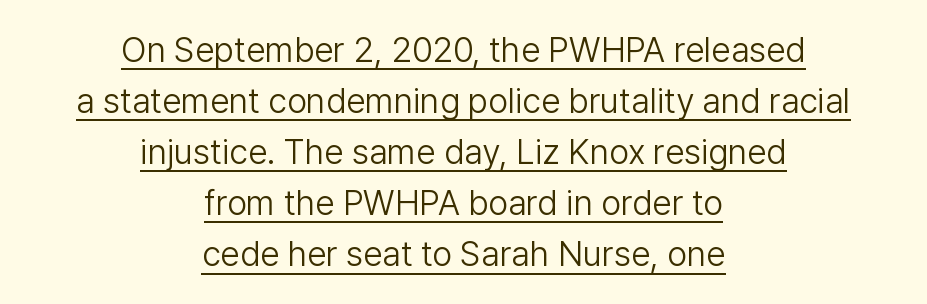
Letters have the restrained weight of plain body copy at most. One-word summary of the alignment: center. Note the varied advance widths — an 'i' is clearly narrower than an 'm'. Looks like someone drew a line under every word here. The type family on display is of the sans-serif kind.
